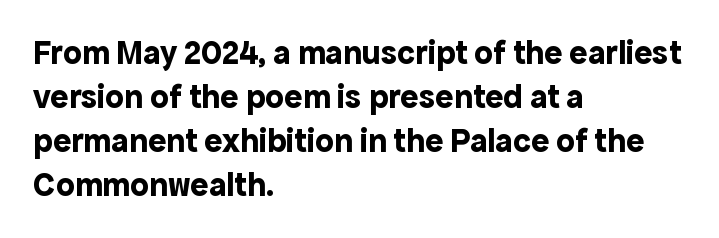
The image shows 34 px bold sans-serif type, upright; set left-aligned, normal line spacing (1.29x), normal letter spacing, not underlined; a medium x-height.
